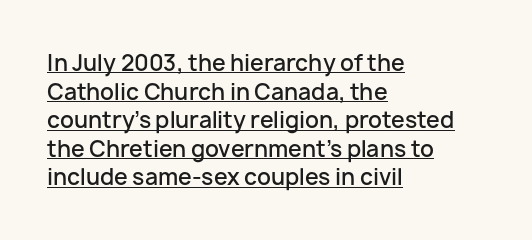
One glance says typical: line gaps are just what's usual. Alignment: flush left. Students, note that the glyphs here touch the page at normal intervals. When letters stand straight like this, we call the style roman or upright.
